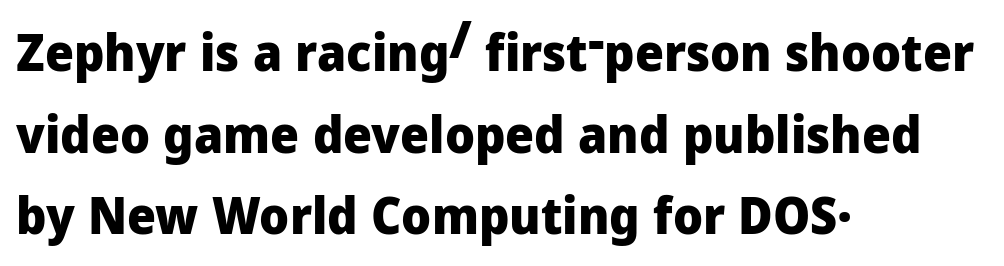
{"serif": "no", "italic": "no", "bold": "yes", "weight": "heavy", "width": "normal", "stroke_contrast": "low", "x_height": "medium", "monospaced": "no", "underline": "no", "align": "left", "line_spacing": "normal", "line_spacing_ratio": 1.6, "letter_spacing": "normal", "letter_spacing_em": 0.0, "glyph_px": 51}
